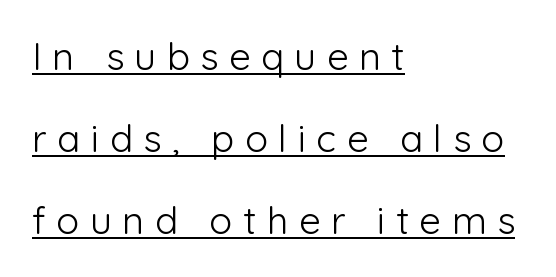
Spacing verdict: proportional, widths tailored to each character. Tracking value appears strongly positive — letters spread wide. Airy leading. Weight: regular or lighter. The lettering holds an erect, upright posture throughout. Every word sits above its own underline.
